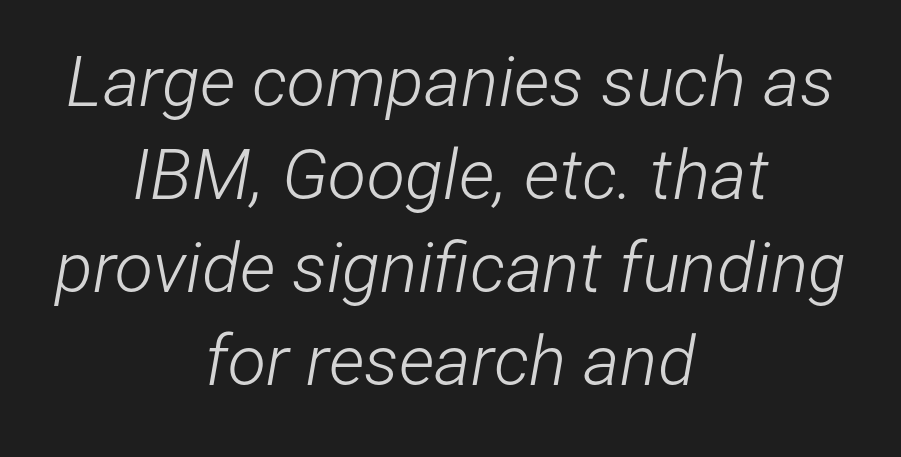
{"italic": "yes", "lean": "right", "slant_degrees": 12, "bold": "no", "weight": "light", "width": "condensed", "stroke_contrast": "low", "x_height": "medium", "monospaced": "no", "underline": "no", "align": "center", "line_spacing": "normal", "line_spacing_ratio": 1.33, "letter_spacing": "normal", "letter_spacing_em": 0.0, "glyph_px": 70}
